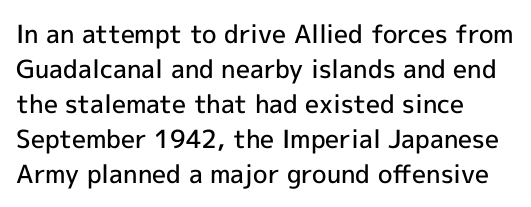
{"italic": "no", "bold": "semi", "underline": "no", "align": "left", "line_spacing": "normal", "line_spacing_ratio": 1.4, "letter_spacing": "normal", "letter_spacing_em": 0.0, "glyph_px": 25}
